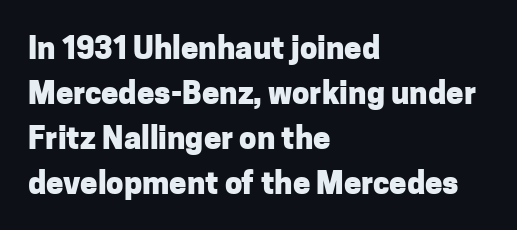
Q: Is the text bold? A: Yes.
Q: Is the text italic (slanted)? A: No, it is upright.
Q: Is the typeface a serif or a sans-serif typeface? A: Sans-serif.
Q: Is the text underlined? A: No.
Q: How is the paragraph aligned? A: Left-aligned.
Q: Is the spacing between letters normal or unusually wide? A: Normal.
Q: Is the spacing between lines tight, normal or loose? A: Normal.
Q: Width (condensed, normal, or wide)? A: Normal.
Q: Stroke contrast? A: Low.
Q: x-height? A: Medium.
Q: Monospaced? A: No.
